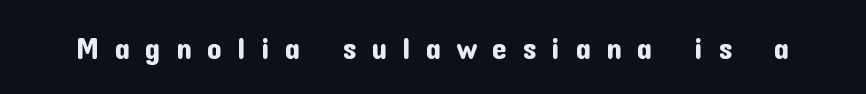
{"serif": "no", "italic": "no", "width": "normal", "stroke_contrast": "low", "x_height": "medium", "monospaced": "no", "underline": "no", "letter_spacing": "wide", "letter_spacing_em": 0.5, "glyph_px": 30}
